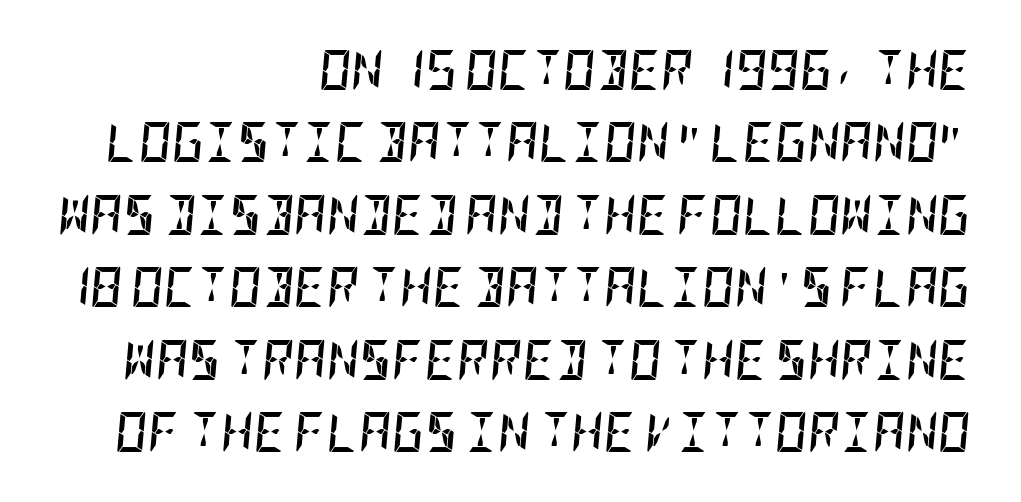
The image shows 40 px semibold, condensed type, italic (leaning right); set right-aligned, line spacing 1.81x, normal letter spacing, not underlined; low stroke contrast and a large x-height.
